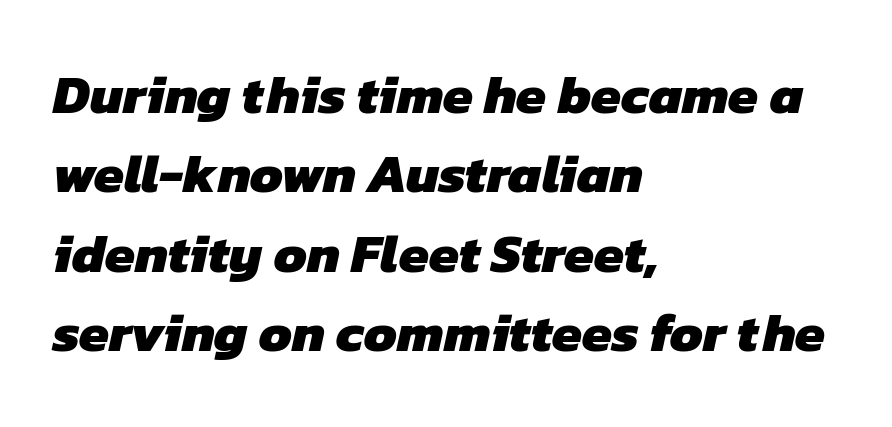
The image shows 54 px heavy sans-serif type; set left-aligned, normal line spacing (1.47x), normal letter spacing, not underlined; low stroke contrast and a medium x-height.
